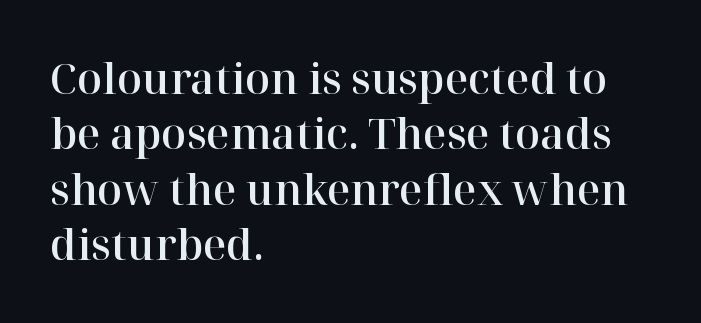
The image shows 41 px serif type, upright; set left-aligned, normal line spacing (1.35x), normal letter spacing, not underlined; high stroke contrast and a medium x-height.
